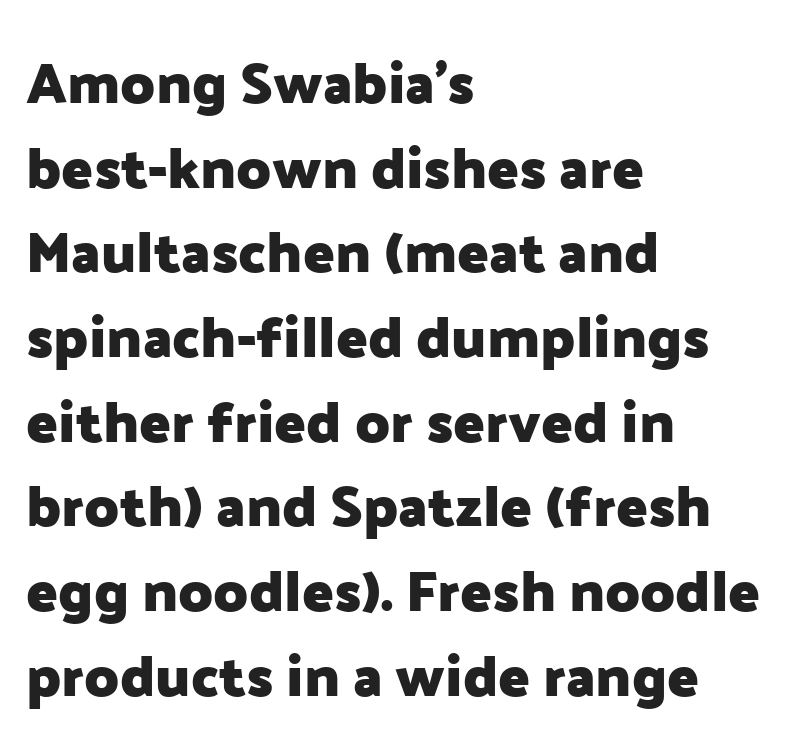
{"serif": "no", "italic": "no", "bold": "yes", "weight": "heavy", "width": "normal", "stroke_contrast": "low", "x_height": "medium", "monospaced": "no", "underline": "no", "align": "left", "line_spacing": "normal", "line_spacing_ratio": 1.46, "letter_spacing": "normal", "letter_spacing_em": 0.0, "glyph_px": 58}
